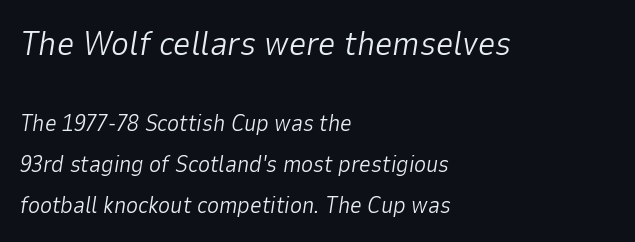
The passage is arranged the way most books set body copy — flush left. Ink coverage per letter is moderate at most. Caption: standard tracking, unaltered. These lines are rendered in a variable-pitch font. Anything drawn beneath the words? Only blank space.
